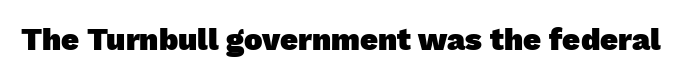
Q: Is the text bold? A: Yes.
Q: Is the typeface a serif or a sans-serif typeface? A: Sans-serif.
Q: Is the text underlined? A: No.
Q: Is the spacing between letters normal or unusually wide? A: Normal.
Q: Width (condensed, normal, or wide)? A: Normal.
Q: Stroke contrast? A: Low.
Q: x-height? A: Medium.
Q: Monospaced? A: No.
